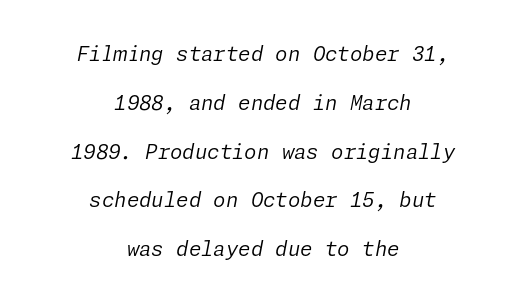
The image shows 20 px text type, italic (leaning right); set centered, loose line spacing (2.44x), normal letter spacing, not underlined.
